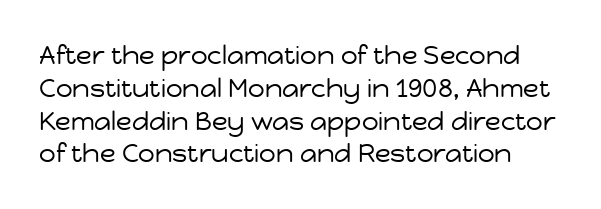
Q: Is the text bold? A: No.
Q: Is the text italic (slanted)? A: No, it is upright.
Q: Is the text underlined? A: No.
Q: Is the spacing between letters normal or unusually wide? A: Normal.
Q: Is the spacing between lines tight, normal or loose? A: Normal.
